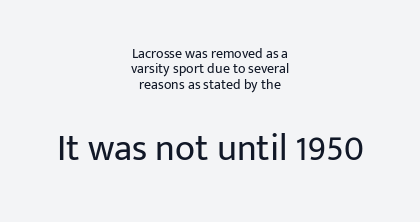
Vertical stems look standard width or narrower in stroke. Is the letter spacing exaggerated? No — it looks like the ordinary default. The zone under the glyphs is completely vacant. The type family on display is of the sans-serif kind.
